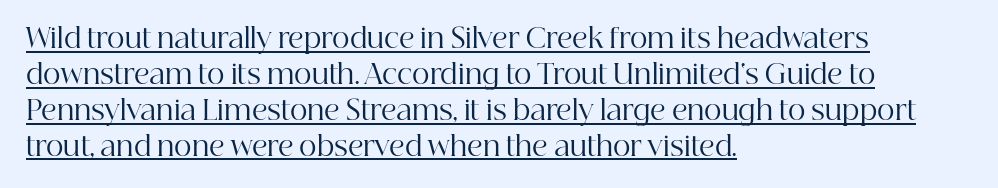
Q: Is the text bold? A: No.
Q: Is the text italic (slanted)? A: No, it is upright.
Q: Is the text underlined? A: Yes.
Q: How is the paragraph aligned? A: Left-aligned.
Q: Is the spacing between letters normal or unusually wide? A: Normal.
Q: Is the spacing between lines tight, normal or loose? A: Normal.
